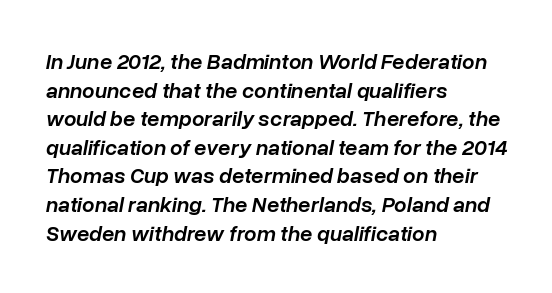
{"italic": "yes", "lean": "right", "slant_degrees": 10, "bold": "semi", "underline": "no", "align": "left", "line_spacing": "normal", "line_spacing_ratio": 1.3, "letter_spacing": "normal", "letter_spacing_em": 0.0, "glyph_px": 22}
